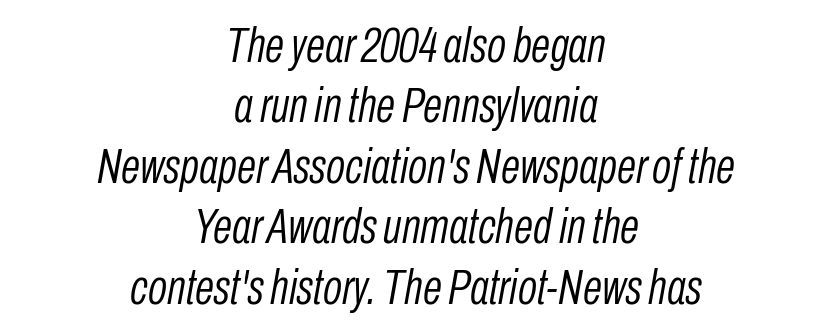
Q: Is the text bold? A: No.
Q: Is the text italic (slanted)? A: Yes, it leans right by about 10 degrees.
Q: Is the text underlined? A: No.
Q: How is the paragraph aligned? A: Centered.
Q: Is the spacing between letters normal or unusually wide? A: Normal.
Q: Width (condensed, normal, or wide)? A: Condensed.
Q: Stroke contrast? A: Low.
Q: x-height? A: Medium.
Q: Monospaced? A: No.
